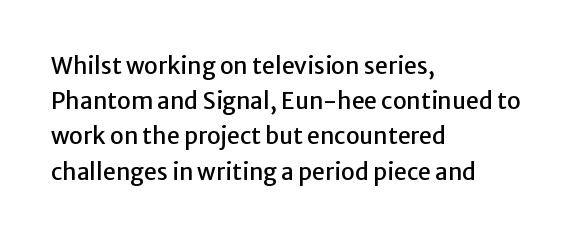
The image shows 23 px text type, upright; set left-aligned, normal line spacing (1.53x), normal letter spacing, not underlined.
